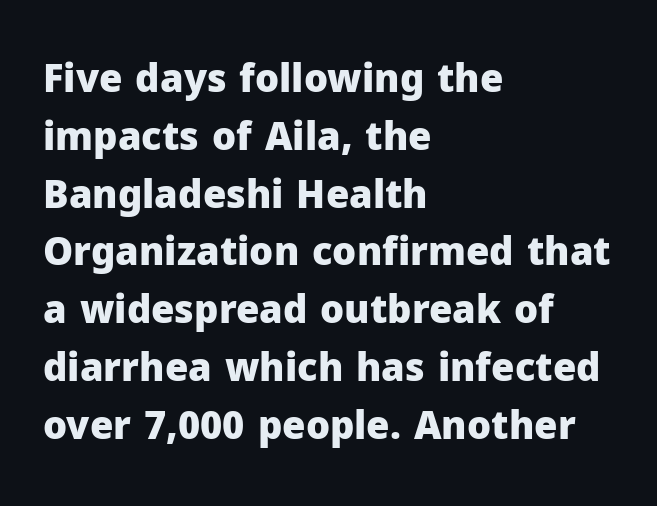
{"serif": "no", "italic": "no", "bold": "yes", "weight": "heavy", "width": "normal", "stroke_contrast": "low", "x_height": "medium", "monospaced": "no", "underline": "no", "align": "left", "line_spacing": "normal", "line_spacing_ratio": 1.52, "letter_spacing": "normal", "letter_spacing_em": 0.0, "glyph_px": 38}
